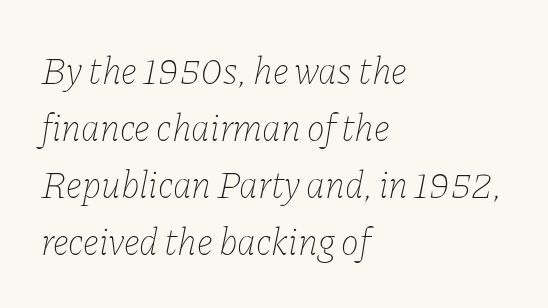
{"italic": "yes", "lean": "right", "slant_degrees": 11, "bold": "no", "weight": "thin", "width": "normal", "stroke_contrast": "low", "x_height": "medium", "monospaced": "no", "underline": "no", "align": "left", "line_spacing": "normal", "line_spacing_ratio": 1.5, "letter_spacing": "normal", "letter_spacing_em": 0.0, "glyph_px": 38}
